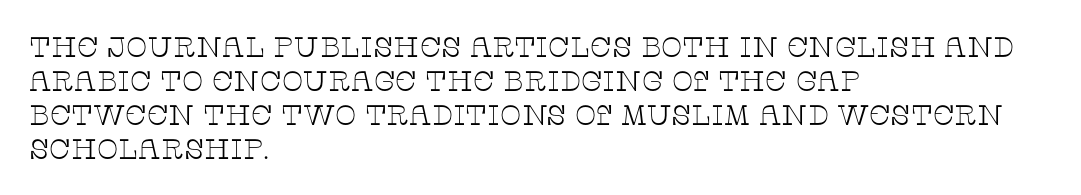
Q: Is the text bold? A: No.
Q: Is the text italic (slanted)? A: No, it is upright.
Q: Is the typeface a serif or a sans-serif typeface? A: Serif.
Q: Is the text underlined? A: No.
Q: How is the paragraph aligned? A: Left-aligned.
Q: Is the spacing between letters normal or unusually wide? A: Normal.
Q: Width (condensed, normal, or wide)? A: Wide.
Q: Stroke contrast? A: Low.
Q: x-height? A: Large.
Q: Monospaced? A: No.
